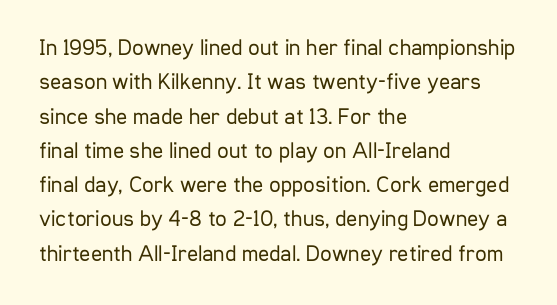
{"italic": "no", "bold": "no", "underline": "no", "align": "left", "line_spacing": "normal", "line_spacing_ratio": 1.49, "letter_spacing": "normal", "letter_spacing_em": 0.0, "glyph_px": 23}
